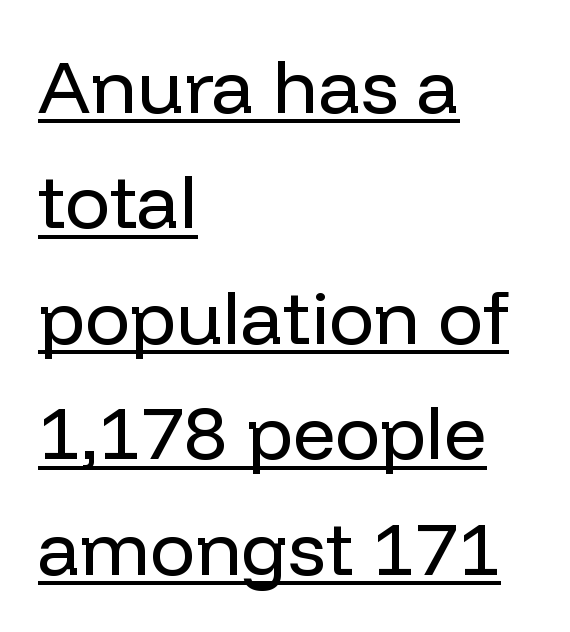
The image shows 75 px regular-weight sans-serif type, upright; set left-aligned, normal line spacing (1.54x), normal letter spacing, underlined; low stroke contrast and a medium x-height.
